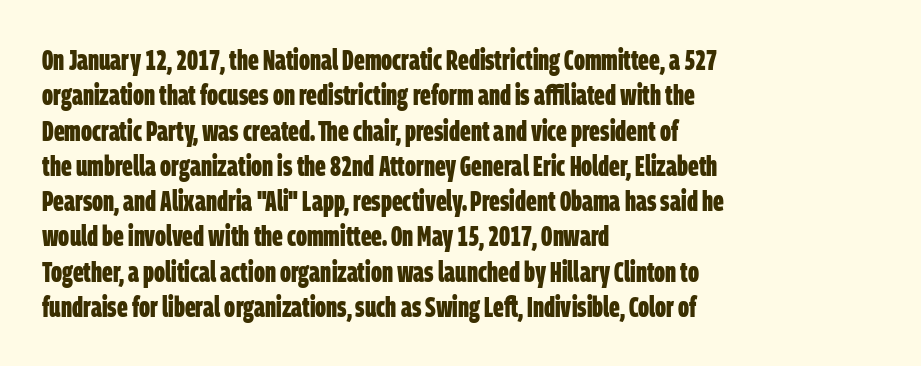
Q: Is the text bold? A: Yes.
Q: Is the typeface a serif or a sans-serif typeface? A: Sans-serif.
Q: Is the text underlined? A: No.
Q: How is the paragraph aligned? A: Left-aligned.
Q: Is the spacing between letters normal or unusually wide? A: Normal.
Q: Is the spacing between lines tight, normal or loose? A: Normal.
Q: Width (condensed, normal, or wide)? A: Condensed.
Q: Stroke contrast? A: Low.
Q: x-height? A: Large.
Q: Monospaced? A: No.
